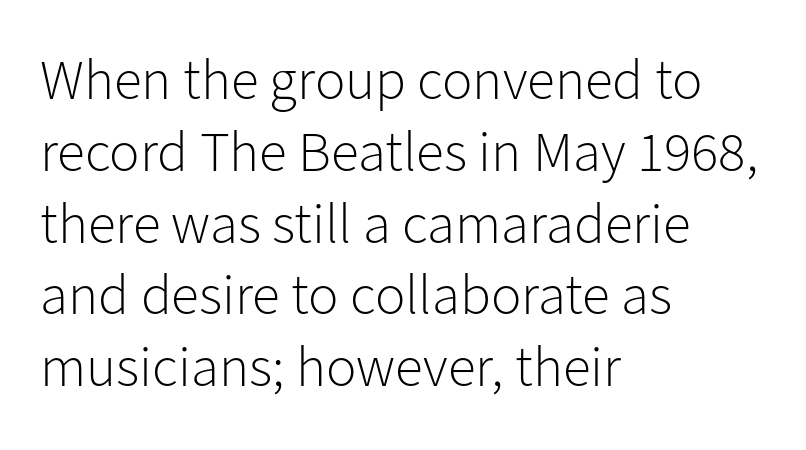
Just letters on the line, the space beneath them empty. The paragraph shown leans on its left margin. Each letter keeps its own natural width here, so spacing adapts to shape. Letter spacing: default. One glance says typical: line gaps are just what's usual.
